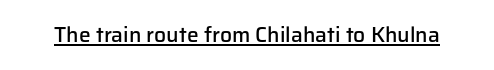
Upright lettering throughout. Nothing unusual about the tracking: characters are spaced as the font intends. This sample carries an underscore along the baseline area. How heavy is the stroke? Medium-heavy — a semibold, shy of bold.
